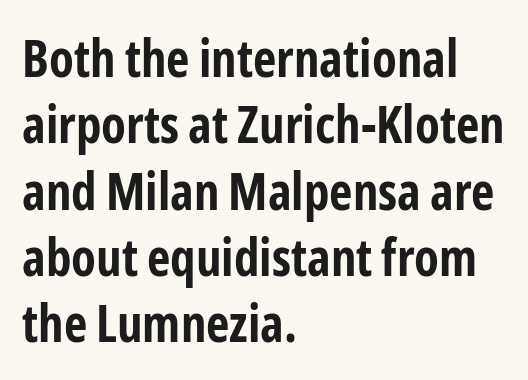
{"serif": "no", "italic": "no", "bold": "yes", "weight": "bold", "width": "condensed", "stroke_contrast": "low", "x_height": "medium", "monospaced": "no", "underline": "no", "align": "left", "line_spacing": "normal", "line_spacing_ratio": 1.3, "letter_spacing": "normal", "letter_spacing_em": 0.0, "glyph_px": 51}
